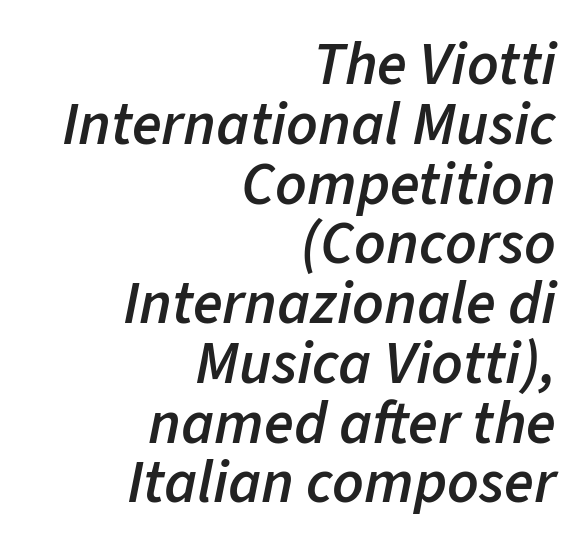
Q: Is the text bold? A: Semi-bold.
Q: Is the text italic (slanted)? A: Yes, it leans right by about 11 degrees.
Q: Is the text underlined? A: No.
Q: How is the paragraph aligned? A: Right-aligned.
Q: Is the spacing between letters normal or unusually wide? A: Normal.
Q: Is the spacing between lines tight, normal or loose? A: Tight.
Q: Width (condensed, normal, or wide)? A: Normal.
Q: Stroke contrast? A: Low.
Q: x-height? A: Medium.
Q: Monospaced? A: No.
